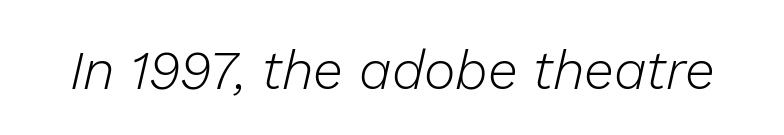
The image shows 54 px light type, italic (leaning right); set normal letter spacing, not underlined; low stroke contrast and a medium x-height.
